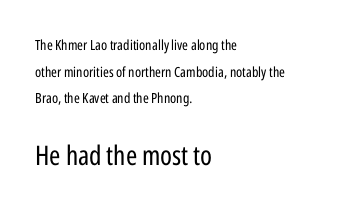
The image shows 27 px text type, upright; set left-aligned, loose line spacing (1.9x), normal letter spacing, not underlined; the second (bottom) block is 1.93x larger.
